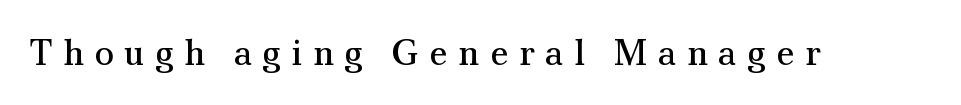
Q: Is the text bold? A: No.
Q: Is the text italic (slanted)? A: No, it is upright.
Q: Is the typeface a serif or a sans-serif typeface? A: Serif.
Q: Is the text underlined? A: No.
Q: Is the spacing between letters normal or unusually wide? A: Unusually wide.
Q: Width (condensed, normal, or wide)? A: Normal.
Q: Stroke contrast? A: Medium.
Q: x-height? A: Small.
Q: Monospaced? A: No.
